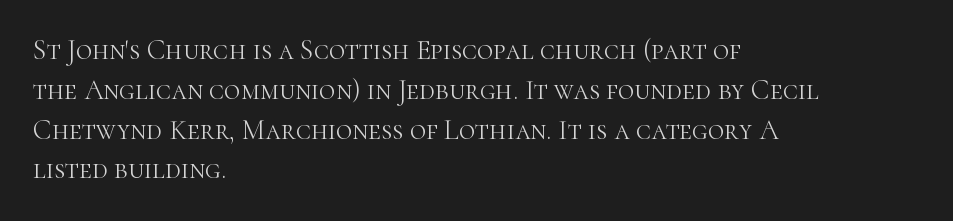
{"serif": "yes", "italic": "no", "bold": "no", "weight": "light", "width": "normal", "stroke_contrast": "high", "x_height": "medium", "monospaced": "no", "underline": "no", "align": "left", "line_spacing": "normal", "line_spacing_ratio": 1.42, "letter_spacing": "normal", "letter_spacing_em": 0.0, "glyph_px": 28}
